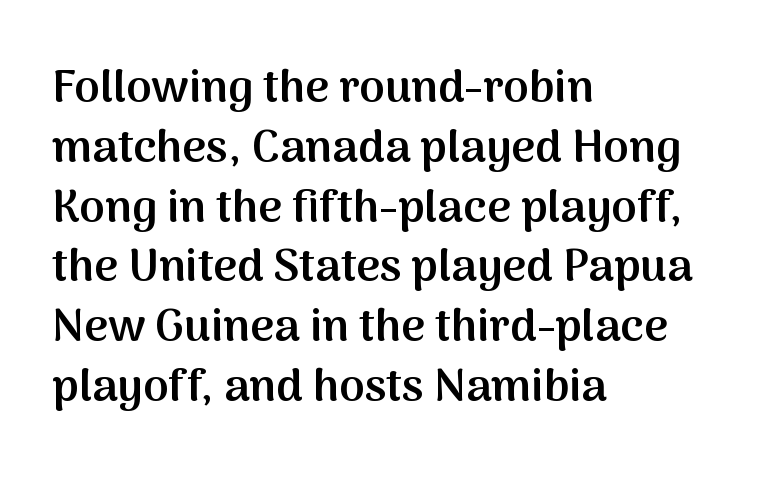
The image shows 46 px semibold sans-serif type, upright; set left-aligned, normal line spacing (1.3x), normal letter spacing, not underlined; medium stroke contrast and a medium x-height.
